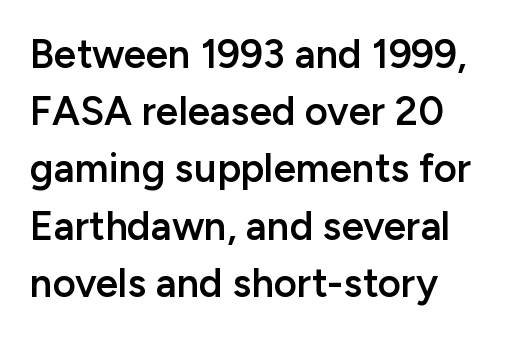
Bare-footed words on every line. If you measured baseline to baseline, you'd find a middling distance. The horizontal fit of the characters is conventional and even. Stroke thickness is moderately raised; the sample reads as semibold. The passage shown is typed in a proportional face where columns would drift.
